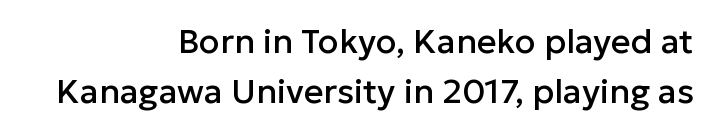
Rendered with straight, roman letterforms. Nobody drew a line under any word here. These lines are rendered in a variable-pitch font. Quick note: interline space is typical. The glyphs in this specimen are sans serif.
